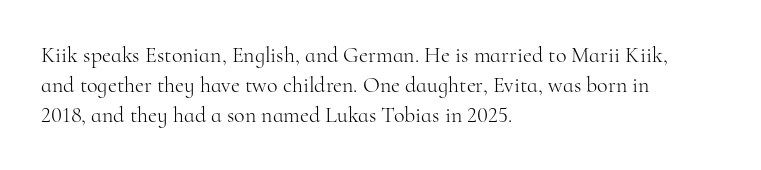
Q: Is the text bold? A: No.
Q: Is the text italic (slanted)? A: No, it is upright.
Q: Is the text underlined? A: No.
Q: How is the paragraph aligned? A: Left-aligned.
Q: Is the spacing between letters normal or unusually wide? A: Normal.
Q: Is the spacing between lines tight, normal or loose? A: Normal.
